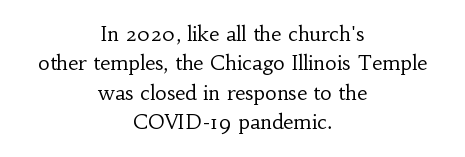
Vertical strokes here are truly vertical. This block has exactly the height ordinary leading produces. Teacher's note: observe the equal gaps on both sides — that is centered alignment. Characters follow at the spacing the type designer built in.
